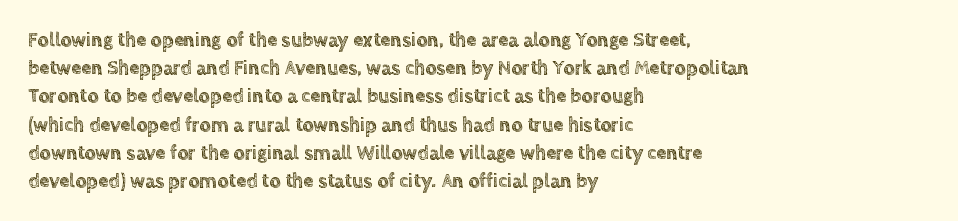
Q: Is the text italic (slanted)? A: No, it is upright.
Q: Is the text underlined? A: No.
Q: How is the paragraph aligned? A: Left-aligned.
Q: Is the spacing between letters normal or unusually wide? A: Normal.
Q: Is the spacing between lines tight, normal or loose? A: Normal.
